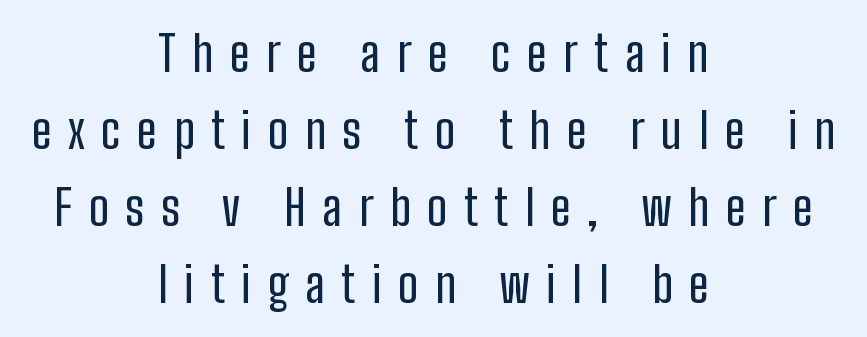
Q: Is the text italic (slanted)? A: No, it is upright.
Q: Is the typeface a serif or a sans-serif typeface? A: Sans-serif.
Q: Is the text underlined? A: No.
Q: How is the paragraph aligned? A: Centered.
Q: Is the spacing between letters normal or unusually wide? A: Unusually wide.
Q: Is the spacing between lines tight, normal or loose? A: Normal.
Q: Width (condensed, normal, or wide)? A: Condensed.
Q: Stroke contrast? A: Low.
Q: x-height? A: Medium.
Q: Monospaced? A: No.
